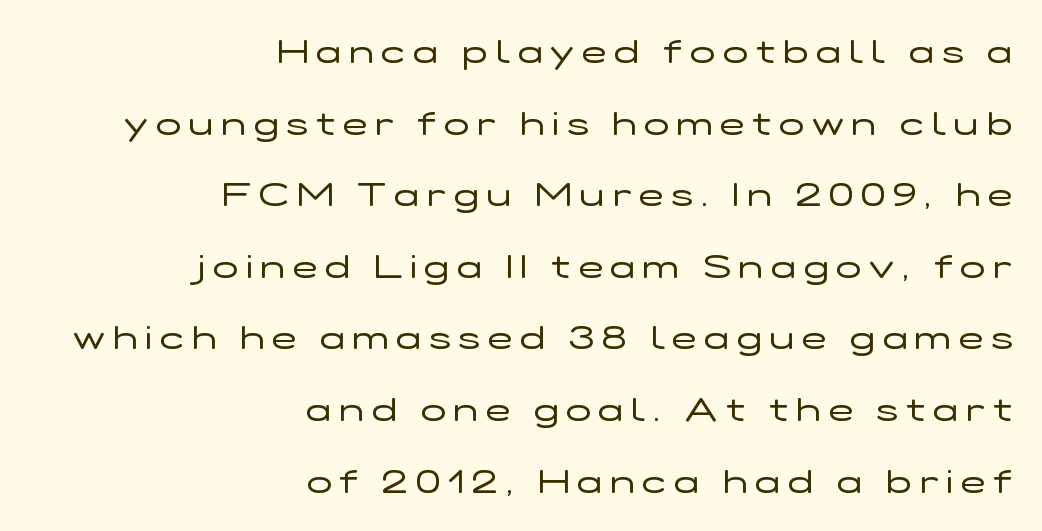
This sample uses expanded letter spacing, leaving extra air between glyphs. In terms of leading, this rendering errs on the spacious side. Stroke mass is kept to a normal reading level or below. Are there feet on the stems? There aren't — it's a sans. The face used here is proportionally spaced, like ordinary book or web type.
